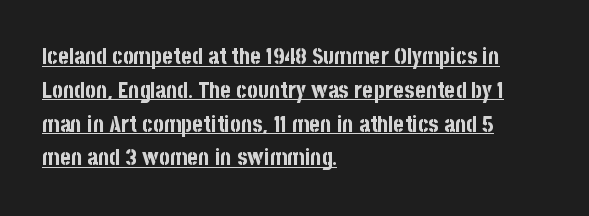
The image shows 23 px bold type, upright; set left-aligned, normal line spacing (1.47x), normal letter spacing, underlined.
